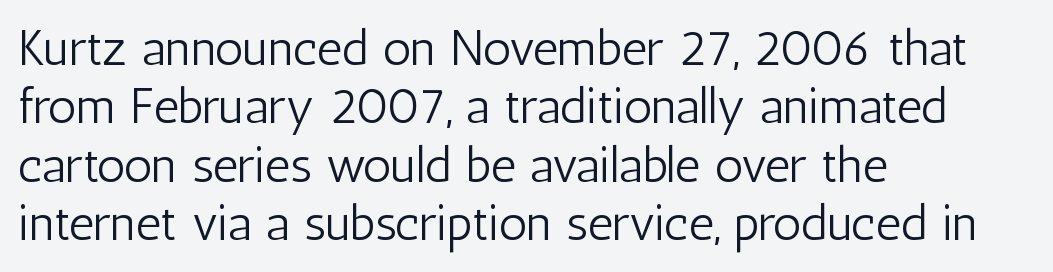
Q: Is the text bold? A: No.
Q: Is the text italic (slanted)? A: No, it is upright.
Q: Is the typeface a serif or a sans-serif typeface? A: Sans-serif.
Q: Is the text underlined? A: No.
Q: How is the paragraph aligned? A: Left-aligned.
Q: Is the spacing between letters normal or unusually wide? A: Normal.
Q: Width (condensed, normal, or wide)? A: Condensed.
Q: Stroke contrast? A: Low.
Q: x-height? A: Medium.
Q: Monospaced? A: No.
